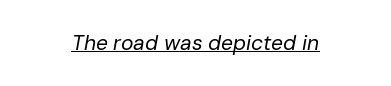
The image shows 21 px text type, italic (leaning right); set centered, normal letter spacing, underlined.
